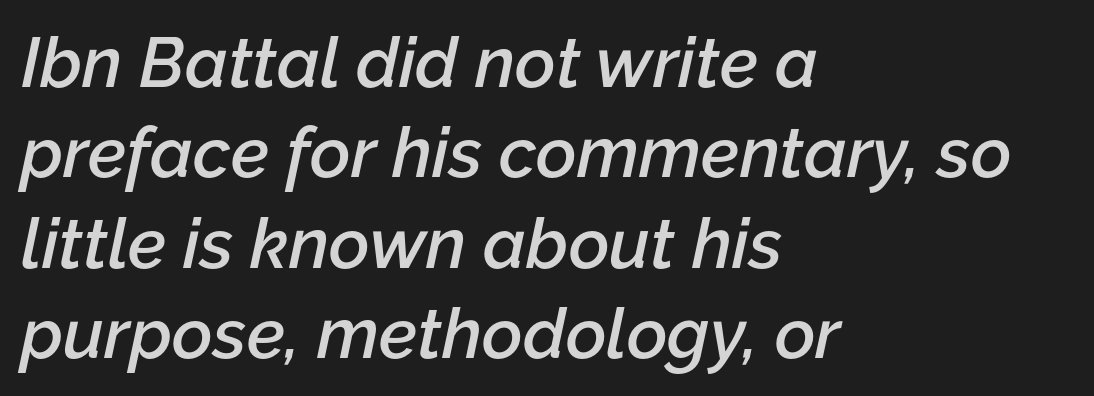
Which margin do the lines hug? The left one — the right edge is uneven. Successive baselines arrive at the customary interval. Words float on clear page, feet unadorned. The characters look somewhat weighty, a semibold short of true bold. Varying glyph widths throughout — classic text-font behaviour.
